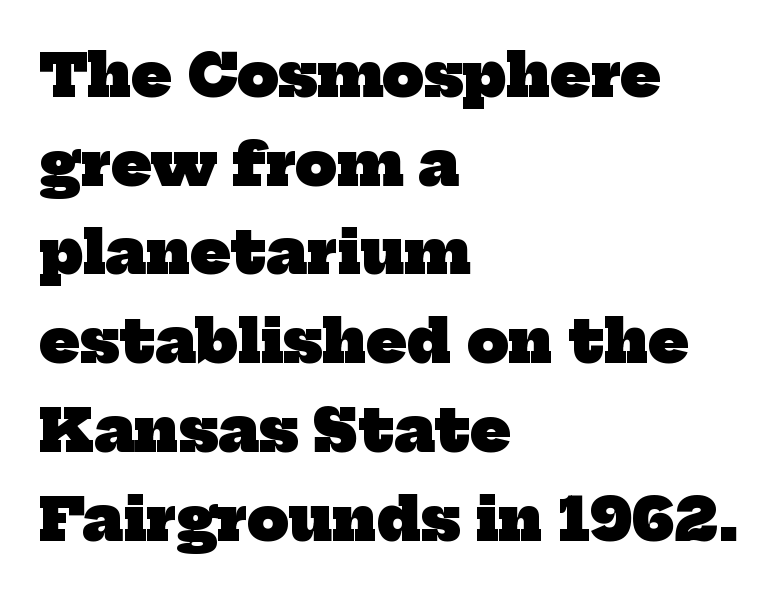
A typesetter would call this proportional, since set widths differ per character. The line-height multiplier appears to be the usual default. These lines keep a tight, regular rhythm from letter to letter. These words are printed bold, with thick strokes throughout. Does the type have serifs? Yes, each stem ends in a small foot. Reading down the block, your eye returns to a fixed left position each line.
